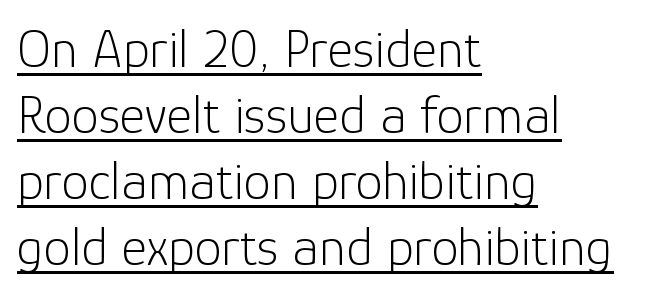
The image shows 55 px light sans-serif type, upright; set left-aligned, line spacing 1.2x, normal letter spacing, underlined; low stroke contrast and a medium x-height.
